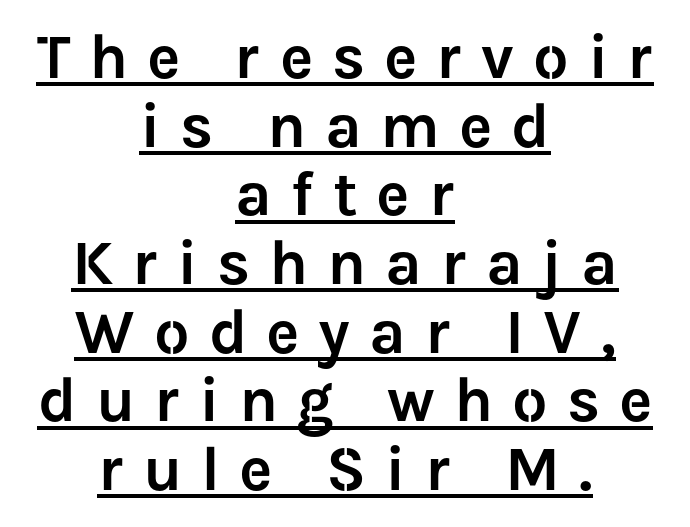
Q: Is the text italic (slanted)? A: No, it is upright.
Q: Is the typeface a serif or a sans-serif typeface? A: Sans-serif.
Q: Is the text underlined? A: Yes.
Q: How is the paragraph aligned? A: Centered.
Q: Is the spacing between letters normal or unusually wide? A: Unusually wide.
Q: Is the spacing between lines tight, normal or loose? A: Tight.
Q: Width (condensed, normal, or wide)? A: Normal.
Q: Stroke contrast? A: Low.
Q: x-height? A: Medium.
Q: Monospaced? A: No.
